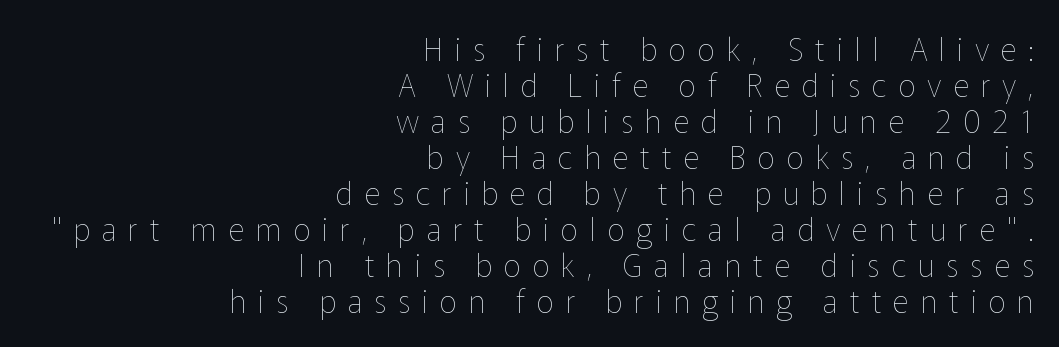
If you drew a ruler down the right edge, every line would touch it. These lines are rendered in a variable-pitch font. What stands out about the letter spacing? Its width — letters are far apart. These lines were composed using upright roman letters.
